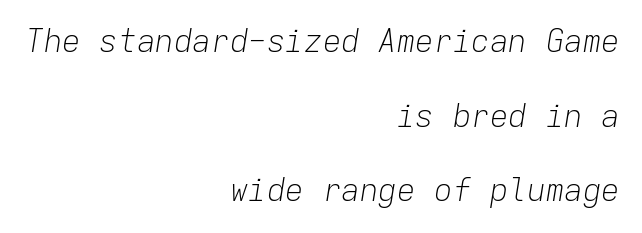
The gaps between neighbouring characters are ordinary and unremarkable. Honestly, there is no underline to notice here at all. Every character here occupies the same horizontal width, giving the sample a typewriter-like rhythm. Teacher's note: observe the even right margin — that is flush-right alignment. Notice how the stems are inclined rather than vertical — that's the hallmark of italics.
